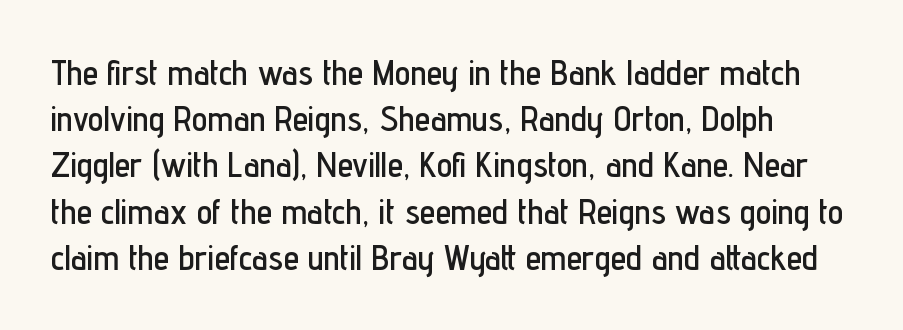
{"serif": "no", "italic": "no", "width": "condensed", "stroke_contrast": "low", "x_height": "medium", "monospaced": "no", "underline": "no", "line_spacing": "normal", "line_spacing_ratio": 1.32, "letter_spacing": "normal", "letter_spacing_em": 0.0, "glyph_px": 35}
